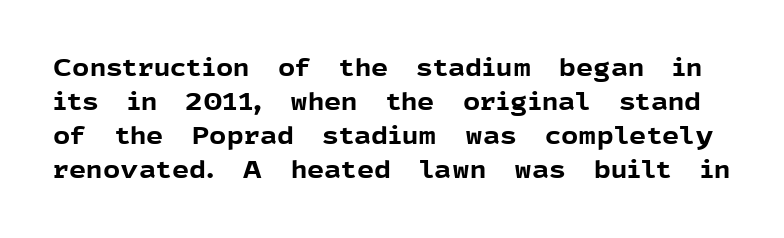
{"italic": "no", "bold": "yes", "underline": "no", "line_spacing": "normal", "line_spacing_ratio": 1.41, "letter_spacing": "normal", "letter_spacing_em": 0.0, "glyph_px": 24}
